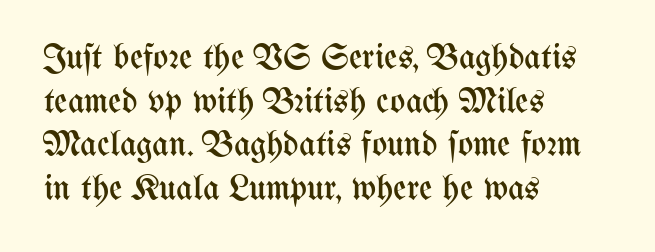
The letters look calm and open, with moderate or lighter stems. The zone under the glyphs is completely vacant. The typography opts for an upright posture over an oblique one. A typesetter would call this zero additional tracking. Is this a fixed-width face? No — the glyphs have proportional, varying widths.
